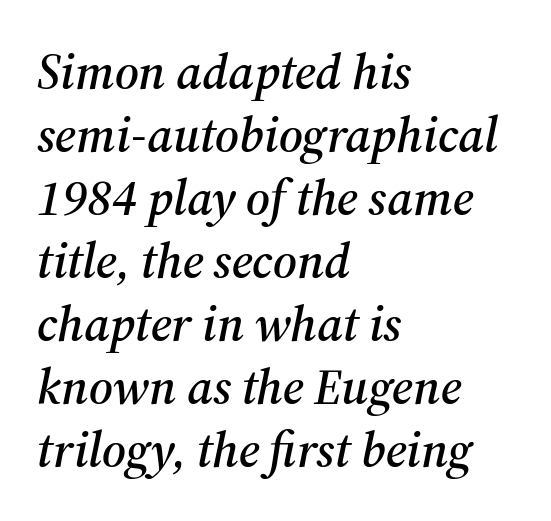
Q: Is the text italic (slanted)? A: Yes, it leans right by about 12 degrees.
Q: Is the typeface a serif or a sans-serif typeface? A: Serif.
Q: Is the text underlined? A: No.
Q: How is the paragraph aligned? A: Left-aligned.
Q: Is the spacing between letters normal or unusually wide? A: Normal.
Q: Is the spacing between lines tight, normal or loose? A: Normal.
Q: Width (condensed, normal, or wide)? A: Normal.
Q: Stroke contrast? A: Medium.
Q: x-height? A: Medium.
Q: Monospaced? A: No.
